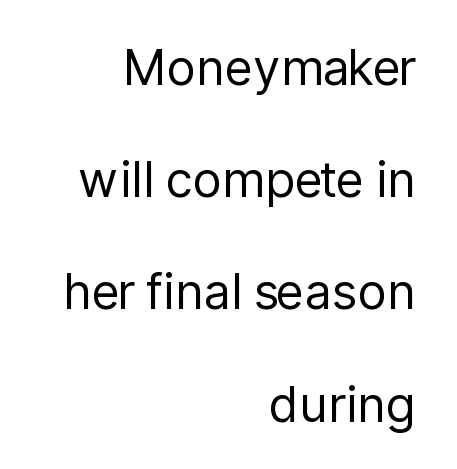
The image shows 49 px regular-weight sans-serif type, upright; set right-aligned, loose line spacing (2.29x), normal letter spacing, not underlined; low stroke contrast and a medium x-height.
